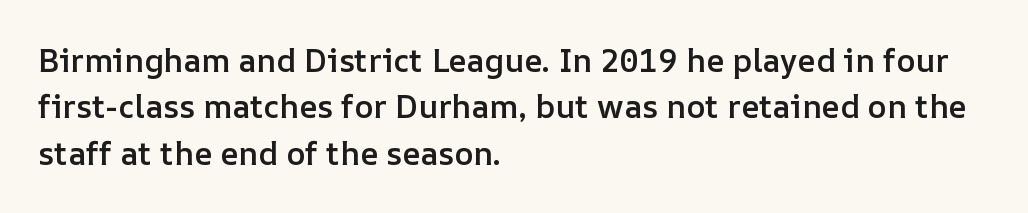
The image shows 32 px semibold type, upright; set left-aligned, normal line spacing (1.45x), normal letter spacing, not underlined; low stroke contrast and a medium x-height.
